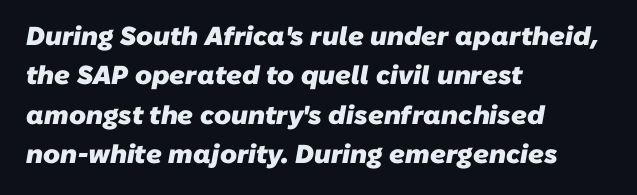
Q: Is the text bold? A: Yes.
Q: Is the text underlined? A: No.
Q: How is the paragraph aligned? A: Left-aligned.
Q: Is the spacing between letters normal or unusually wide? A: Normal.
Q: Is the spacing between lines tight, normal or loose? A: Normal.
